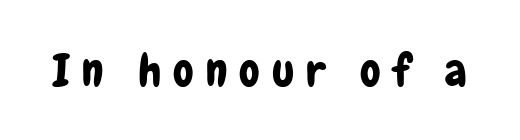
The image shows 46 px condensed sans-serif type, upright; set unusually wide letter spacing (+0.26 em), not underlined; low stroke contrast and a medium x-height.
